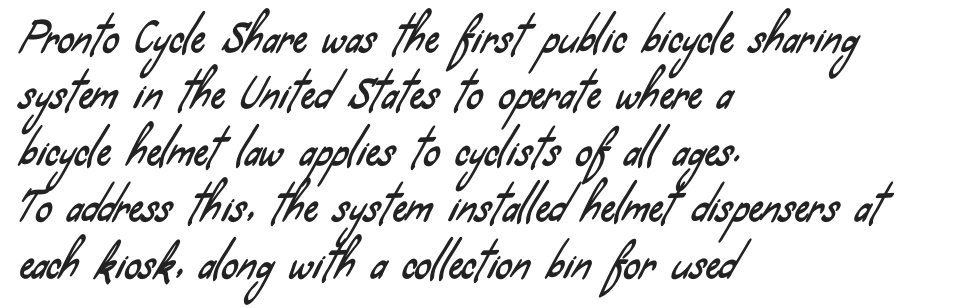
Q: Is the typeface a serif or a sans-serif typeface? A: Sans-serif.
Q: Is the text underlined? A: No.
Q: How is the paragraph aligned? A: Left-aligned.
Q: Is the spacing between letters normal or unusually wide? A: Normal.
Q: Is the spacing between lines tight, normal or loose? A: Normal.
Q: Width (condensed, normal, or wide)? A: Condensed.
Q: Stroke contrast? A: Low.
Q: x-height? A: Small.
Q: Monospaced? A: No.
